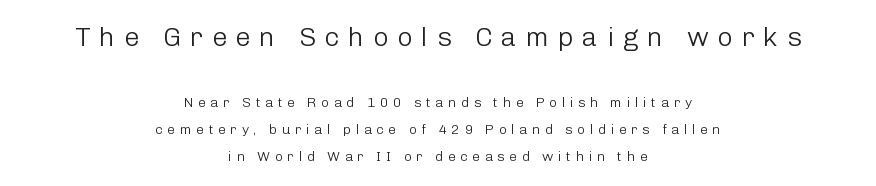
Vertical stems look standard width or narrower in stroke. Caption: expanded tracking, letters set apart. The upper block of text is set noticeably larger than the block beneath it. Upright lettering throughout. Line starts and ends both wander, symmetrically.
